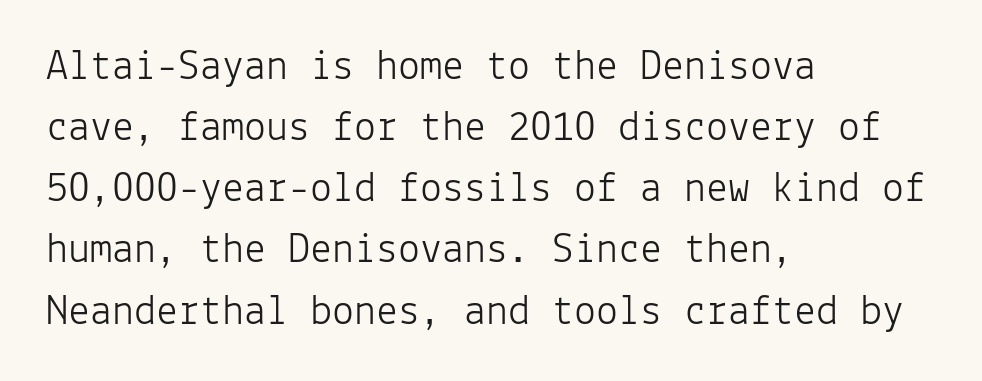
Q: Is the text bold? A: No.
Q: Is the text italic (slanted)? A: No, it is upright.
Q: Is the typeface a serif or a sans-serif typeface? A: Sans-serif.
Q: Is the text underlined? A: No.
Q: How is the paragraph aligned? A: Left-aligned.
Q: Is the spacing between letters normal or unusually wide? A: Normal.
Q: Is the spacing between lines tight, normal or loose? A: Normal.
Q: Width (condensed, normal, or wide)? A: Normal.
Q: Stroke contrast? A: Low.
Q: x-height? A: Medium.
Q: Monospaced? A: Yes.
